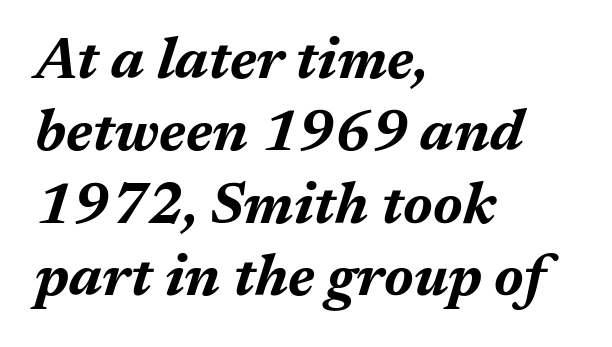
The image shows 58 px bold type, italic (leaning right); set left-aligned, normal line spacing (1.25x), normal letter spacing, not underlined; medium stroke contrast and a medium x-height.
